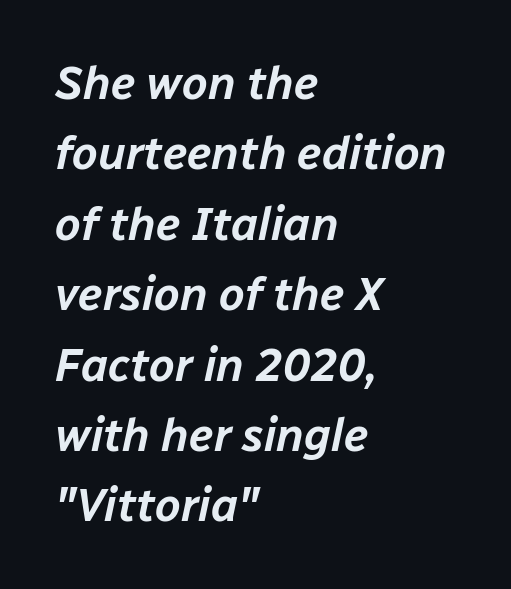
{"italic": "yes", "lean": "right", "slant_degrees": 12, "width": "normal", "stroke_contrast": "low", "x_height": "medium", "monospaced": "no", "underline": "no", "align": "left", "line_spacing": "normal", "line_spacing_ratio": 1.53, "letter_spacing": "normal", "letter_spacing_em": 0.0, "glyph_px": 46}
